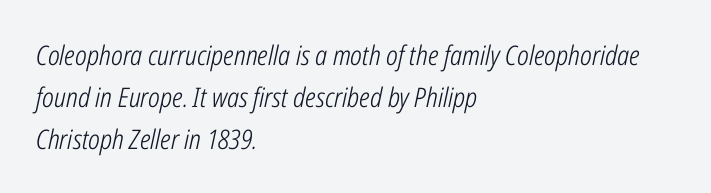
The image shows 27 px text type, italic (leaning right); set left-aligned, normal line spacing (1.55x), normal letter spacing, not underlined.
